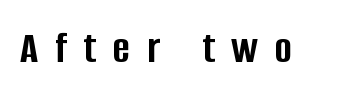
Q: Is the text bold? A: Yes.
Q: Is the text italic (slanted)? A: No, it is upright.
Q: Is the typeface a serif or a sans-serif typeface? A: Sans-serif.
Q: Is the text underlined? A: No.
Q: Is the spacing between letters normal or unusually wide? A: Unusually wide.
Q: Width (condensed, normal, or wide)? A: Condensed.
Q: Stroke contrast? A: Low.
Q: x-height? A: Large.
Q: Monospaced? A: No.
